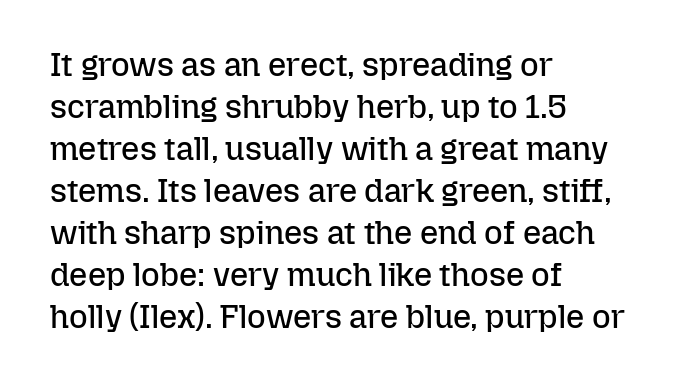
{"italic": "no", "bold": "no", "weight": "regular", "width": "normal", "stroke_contrast": "low", "x_height": "medium", "monospaced": "no", "underline": "no", "align": "left", "line_spacing": "normal", "line_spacing_ratio": 1.31, "letter_spacing": "normal", "letter_spacing_em": 0.0, "glyph_px": 32}
